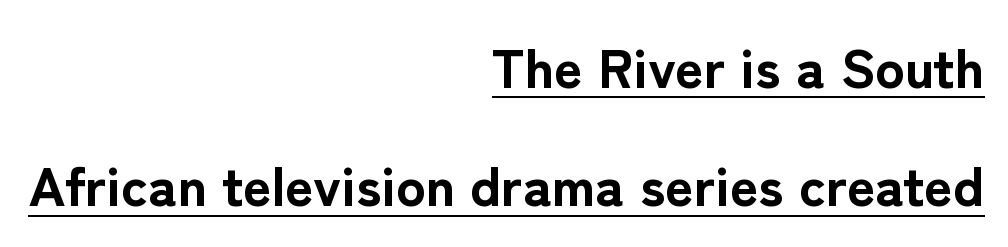
The image shows 55 px bold sans-serif type, upright; set right-aligned, loose line spacing (2.15x), normal letter spacing, underlined; low stroke contrast and a medium x-height.
